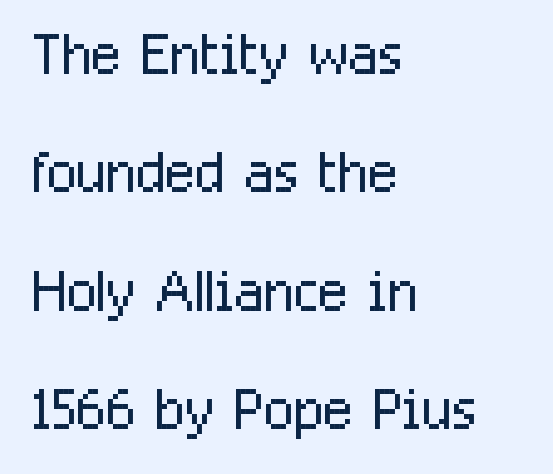
Q: Is the text bold? A: No.
Q: Is the text italic (slanted)? A: No, it is upright.
Q: Is the typeface a serif or a sans-serif typeface? A: Sans-serif.
Q: Is the text underlined? A: No.
Q: How is the paragraph aligned? A: Left-aligned.
Q: Is the spacing between letters normal or unusually wide? A: Normal.
Q: Is the spacing between lines tight, normal or loose? A: Normal.
Q: Width (condensed, normal, or wide)? A: Condensed.
Q: Stroke contrast? A: Low.
Q: x-height? A: Medium.
Q: Monospaced? A: No.
